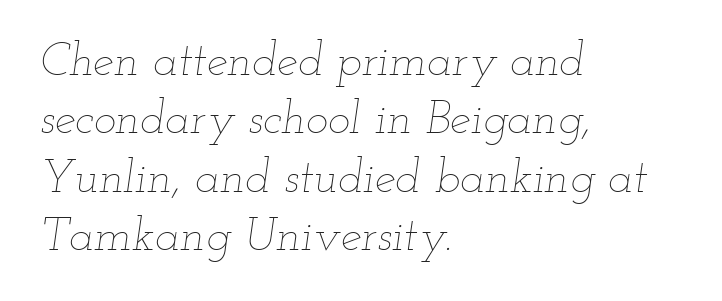
{"italic": "yes", "lean": "right", "slant_degrees": 12, "bold": "no", "weight": "thin", "width": "wide", "stroke_contrast": "low", "x_height": "small", "monospaced": "no", "underline": "no", "align": "left", "line_spacing_ratio": 1.24, "letter_spacing": "normal", "letter_spacing_em": 0.0, "glyph_px": 47}
